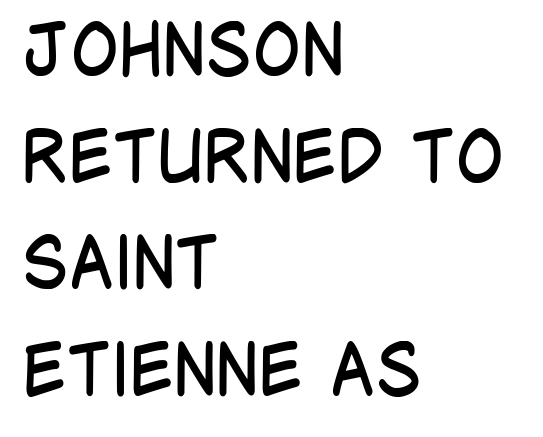
{"serif": "no", "italic": "no", "bold": "no", "weight": "regular", "width": "condensed", "stroke_contrast": "low", "x_height": "large", "monospaced": "no", "underline": "no", "align": "left", "line_spacing": "normal", "line_spacing_ratio": 1.48, "letter_spacing": "normal", "letter_spacing_em": 0.0, "glyph_px": 72}
